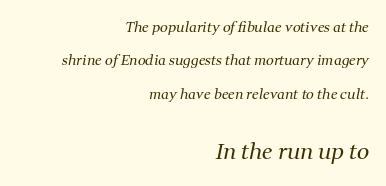
{"italic": "yes", "lean": "right", "slant_degrees": 11, "bold": "no", "underline": "no", "align": "right", "line_spacing": "loose", "line_spacing_ratio": 2.38, "letter_spacing": "normal", "letter_spacing_em": 0.0, "larger_block": "second", "size_ratio": 1.57, "glyph_px": 22}
